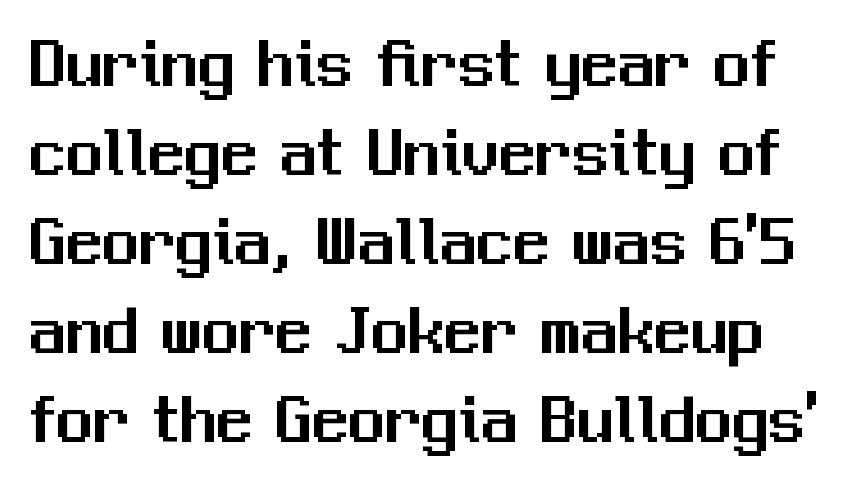
{"serif": "no", "italic": "no", "width": "normal", "stroke_contrast": "medium", "x_height": "medium", "monospaced": "no", "underline": "no", "line_spacing_ratio": 1.22, "letter_spacing": "normal", "letter_spacing_em": 0.0, "glyph_px": 73}
